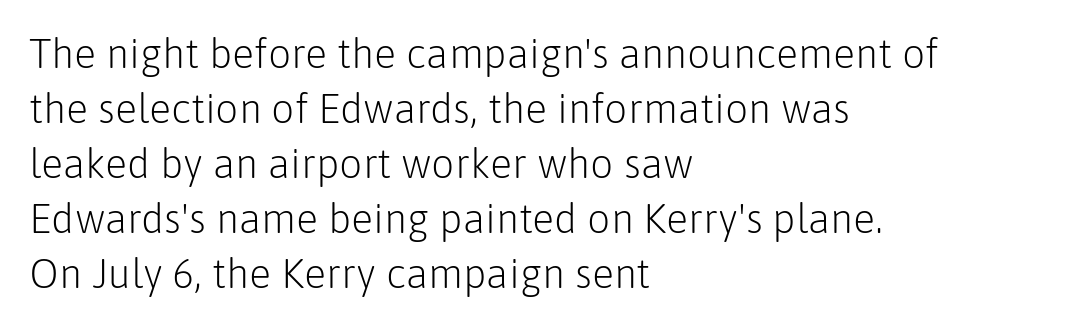
{"serif": "no", "italic": "no", "bold": "no", "weight": "light", "width": "normal", "stroke_contrast": "low", "x_height": "medium", "monospaced": "no", "underline": "no", "align": "left", "line_spacing": "normal", "line_spacing_ratio": 1.34, "letter_spacing": "normal", "letter_spacing_em": 0.0, "glyph_px": 41}
